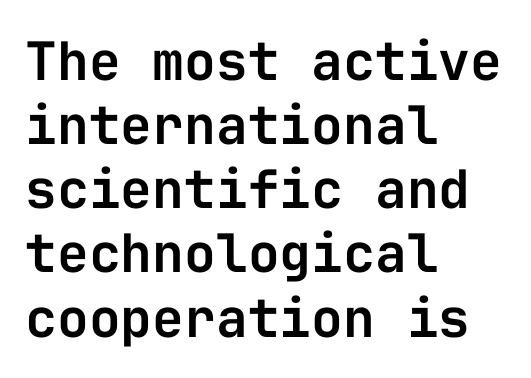
Q: Is the text italic (slanted)? A: No, it is upright.
Q: Is the typeface a serif or a sans-serif typeface? A: Sans-serif.
Q: Is the text underlined? A: No.
Q: How is the paragraph aligned? A: Left-aligned.
Q: Is the spacing between letters normal or unusually wide? A: Normal.
Q: Width (condensed, normal, or wide)? A: Normal.
Q: Stroke contrast? A: Low.
Q: x-height? A: Medium.
Q: Monospaced? A: Yes.
